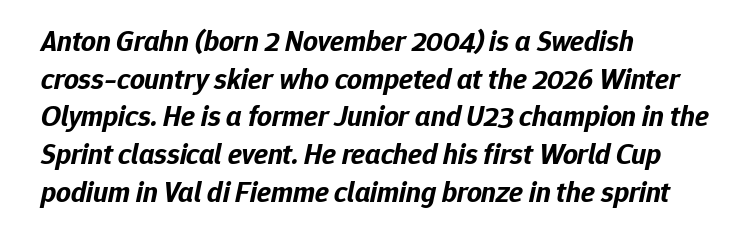
The typesetter chose a ragged-right arrangement here. Varying glyph widths throughout — classic text-font behaviour. Compared with typical body copy, the letter spacing here is the same. Looking at the ascenders, they clearly lean.
